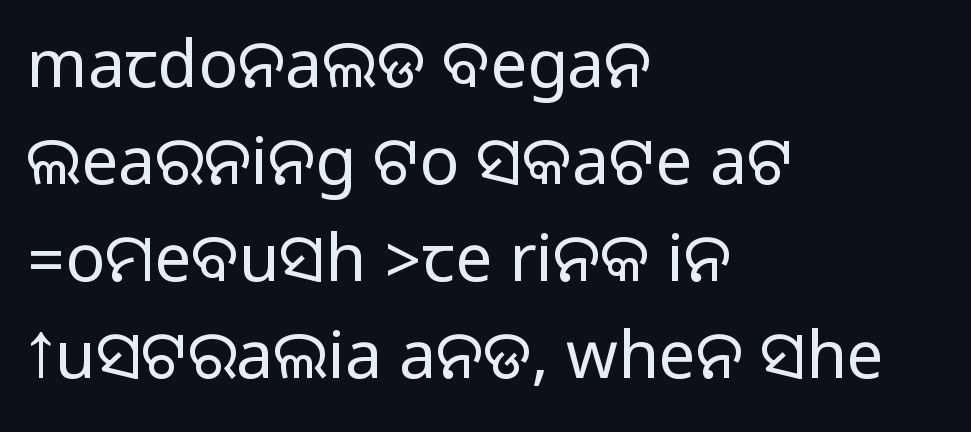
Q: Is the text italic (slanted)? A: No, it is upright.
Q: Is the typeface a serif or a sans-serif typeface? A: Sans-serif.
Q: Is the text underlined? A: No.
Q: How is the paragraph aligned? A: Left-aligned.
Q: Is the spacing between letters normal or unusually wide? A: Normal.
Q: Is the spacing between lines tight, normal or loose? A: Normal.
Q: Width (condensed, normal, or wide)? A: Normal.
Q: Stroke contrast? A: Medium.
Q: Monospaced? A: No.
